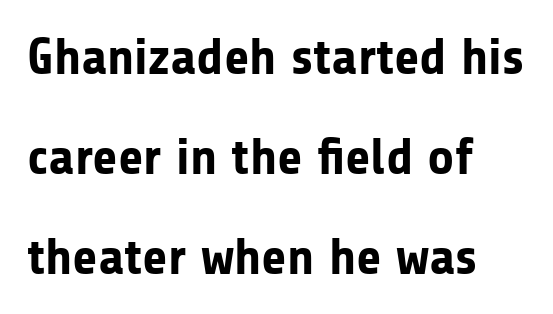
Q: Is the text bold? A: Yes.
Q: Is the text italic (slanted)? A: No, it is upright.
Q: Is the typeface a serif or a sans-serif typeface? A: Sans-serif.
Q: Is the text underlined? A: No.
Q: How is the paragraph aligned? A: Left-aligned.
Q: Is the spacing between letters normal or unusually wide? A: Normal.
Q: Is the spacing between lines tight, normal or loose? A: Loose.
Q: Width (condensed, normal, or wide)? A: Normal.
Q: Stroke contrast? A: Low.
Q: x-height? A: Medium.
Q: Monospaced? A: No.
